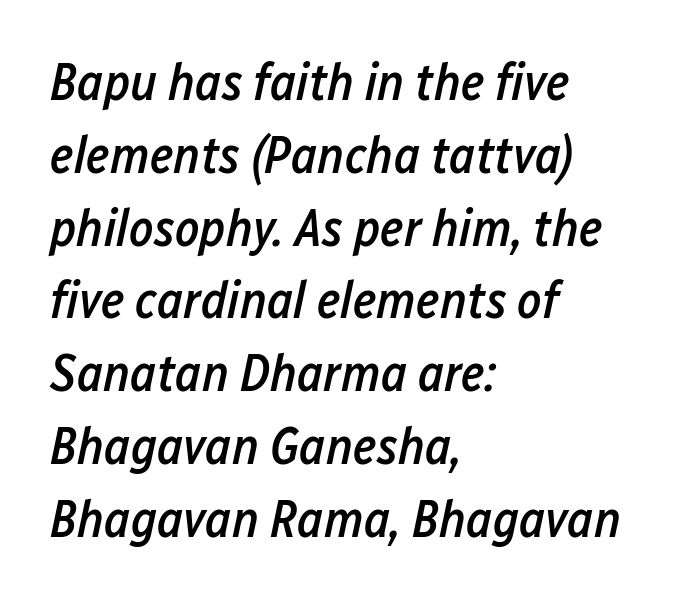
Q: Is the text bold? A: Semi-bold.
Q: Is the text italic (slanted)? A: Yes, it leans right by about 12 degrees.
Q: Is the text underlined? A: No.
Q: How is the paragraph aligned? A: Left-aligned.
Q: Is the spacing between letters normal or unusually wide? A: Normal.
Q: Is the spacing between lines tight, normal or loose? A: Normal.
Q: Width (condensed, normal, or wide)? A: Condensed.
Q: Stroke contrast? A: Low.
Q: x-height? A: Medium.
Q: Monospaced? A: No.
